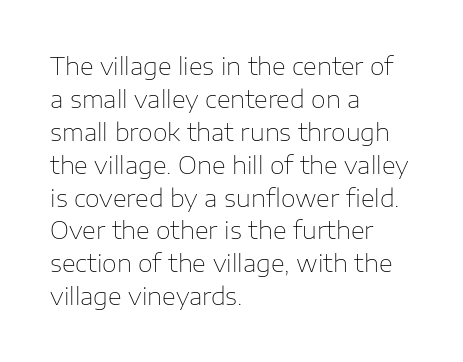
{"italic": "no", "bold": "no", "underline": "no", "align": "left", "line_spacing": "normal", "line_spacing_ratio": 1.37, "letter_spacing": "normal", "letter_spacing_em": 0.0, "glyph_px": 24}
